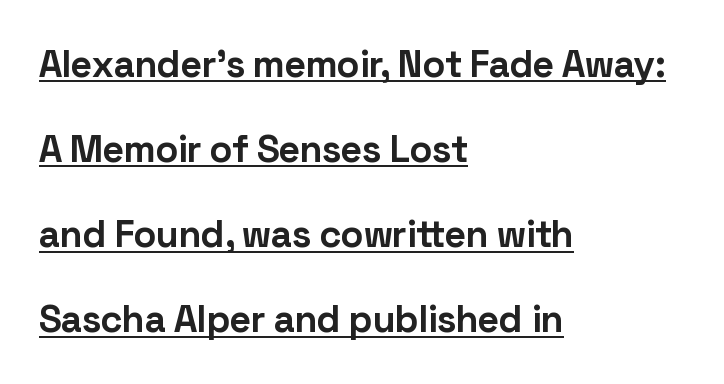
{"serif": "no", "italic": "no", "bold": "yes", "weight": "bold", "width": "normal", "stroke_contrast": "low", "x_height": "medium", "monospaced": "no", "underline": "yes", "align": "left", "line_spacing": "loose", "line_spacing_ratio": 2.24, "letter_spacing": "normal", "letter_spacing_em": 0.0, "glyph_px": 38}
